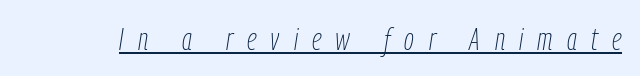
Q: Is the text bold? A: No.
Q: Is the text italic (slanted)? A: Yes, it leans right by about 9 degrees.
Q: Is the text underlined? A: Yes.
Q: Is the spacing between letters normal or unusually wide? A: Unusually wide.
Q: Width (condensed, normal, or wide)? A: Condensed.
Q: Stroke contrast? A: Low.
Q: x-height? A: Medium.
Q: Monospaced? A: No.
